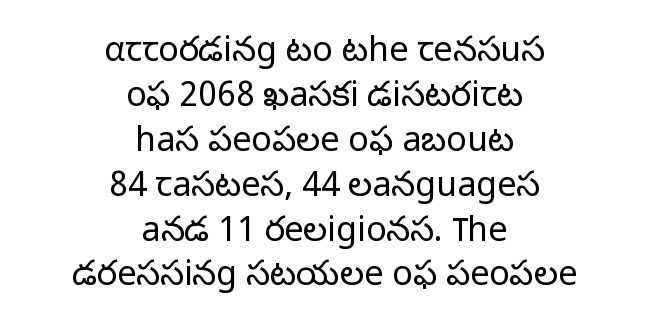
The image shows 34 px light sans-serif type, upright; set centered, normal line spacing (1.32x), normal letter spacing, not underlined; low stroke contrast and a medium x-height.
